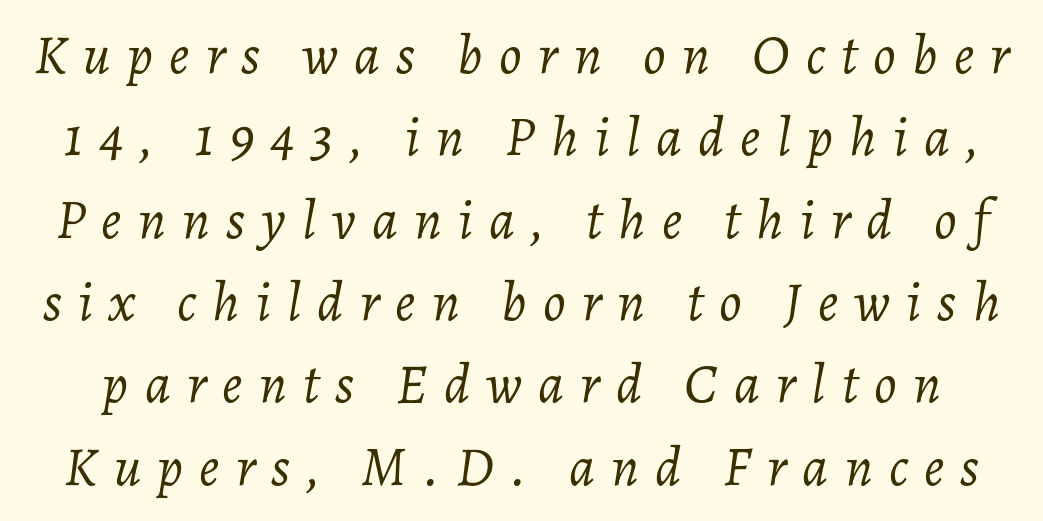
Words float on clear page, feet unadorned. The letters advance in unequal steps, a hallmark of proportional type. No heavy texture on the line: the type isn't bold. Is the type slanted? Yes — the strokes lean at a clear angle. Leading matches the norm, producing a regular column. How are the letters spaced? Widely, with obvious added tracking.
